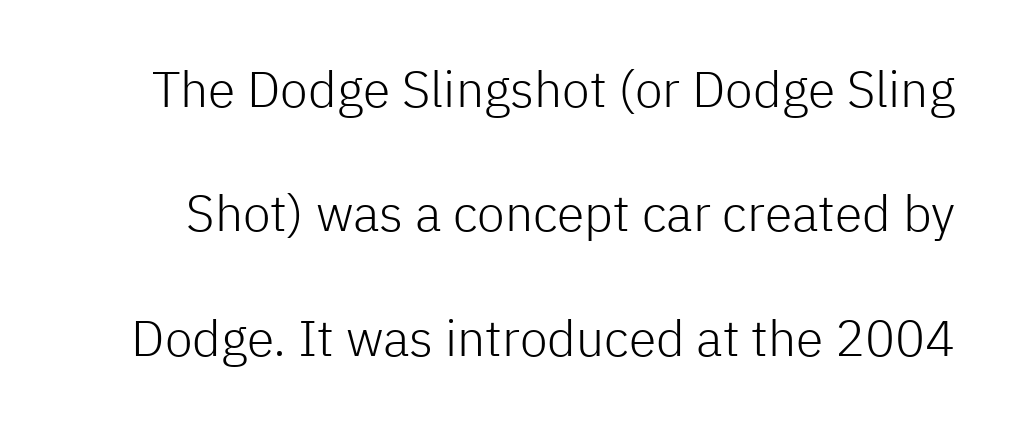
Each letter keeps its own natural width here, so spacing adapts to shape. No chunkiness to these letters — they're not bold. Underline: absent. It's the straight-up-and-down kind of type.
